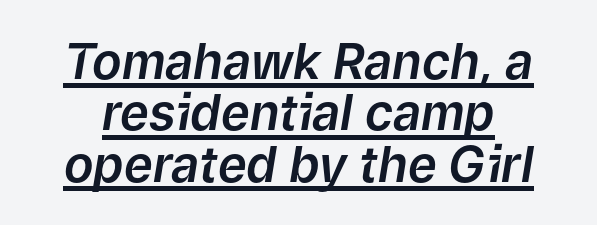
Spacing verdict: proportional, widths tailored to each character. Tall strokes in this sample are angled rather than plumb. Cramped leading. Check the space under the baseline: a stroke is drawn there. Spacing between characters is what you'd get straight out of the box.
